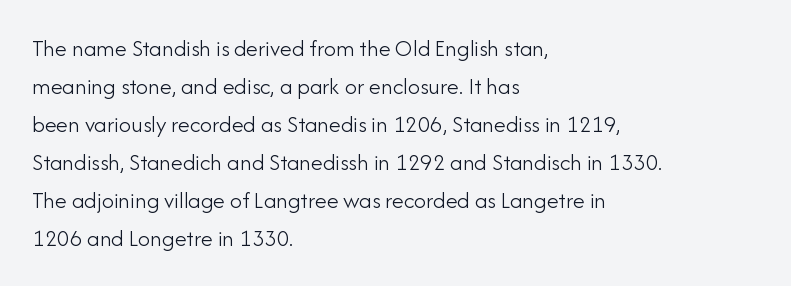
The image shows 24 px text type, upright; set left-aligned, normal line spacing (1.58x), normal letter spacing, not underlined.
